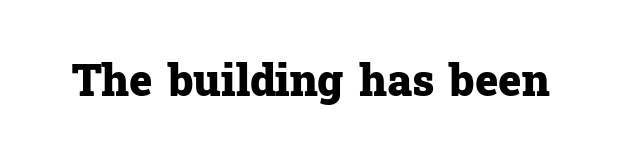
{"serif": "yes", "italic": "no", "bold": "yes", "weight": "heavy", "width": "normal", "stroke_contrast": "low", "x_height": "medium", "monospaced": "no", "underline": "no", "letter_spacing": "normal", "letter_spacing_em": 0.0, "glyph_px": 44}
